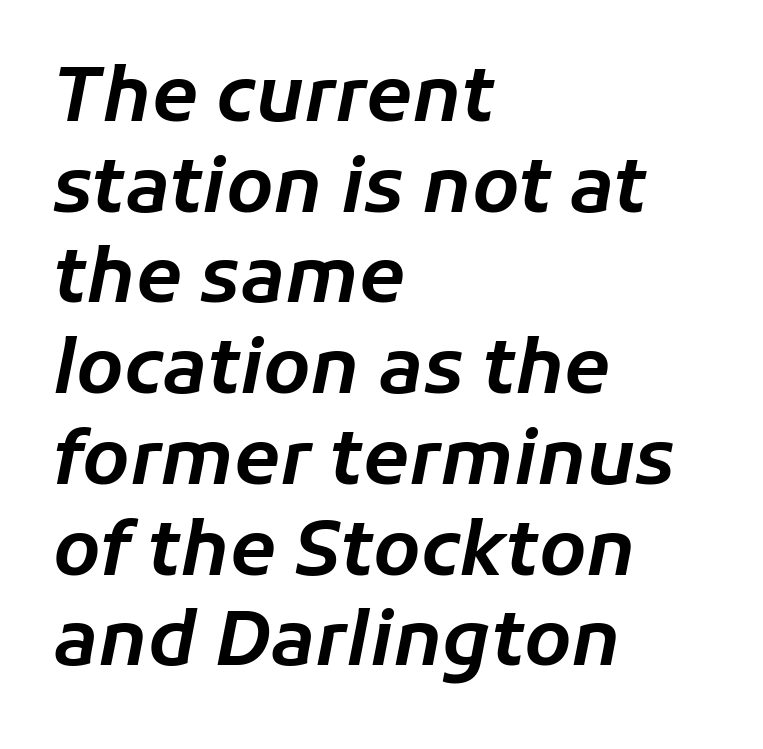
Q: Is the text italic (slanted)? A: Yes, it leans right by about 11 degrees.
Q: Is the text underlined? A: No.
Q: How is the paragraph aligned? A: Left-aligned.
Q: Is the spacing between letters normal or unusually wide? A: Normal.
Q: Width (condensed, normal, or wide)? A: Normal.
Q: Stroke contrast? A: Low.
Q: x-height? A: Medium.
Q: Monospaced? A: No.
